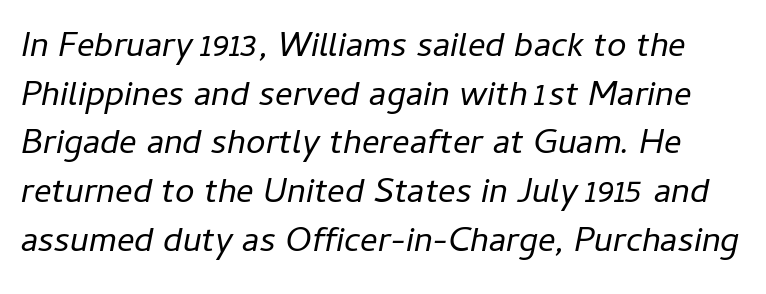
A typesetter would mark this as italic. The specimen omits any rule beneath the text block's lines. The rendering uses natural spacing where letterforms have individual widths. Leading: standard. Inter-character spacing is left at the font's built-in metrics. On a weight scale, this lands at 450 or below.
